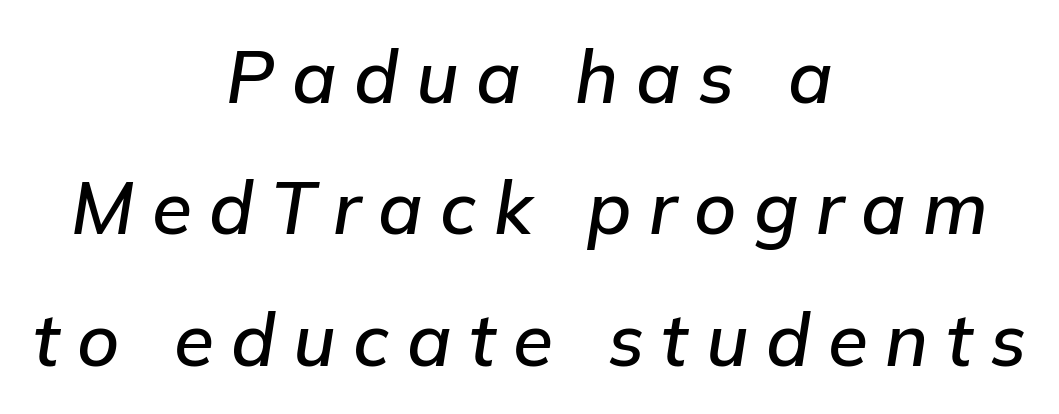
{"italic": "yes", "lean": "right", "slant_degrees": 9, "width": "normal", "stroke_contrast": "low", "x_height": "medium", "monospaced": "no", "underline": "no", "align": "center", "line_spacing_ratio": 1.8, "letter_spacing": "wide", "letter_spacing_em": 0.24, "glyph_px": 73}
